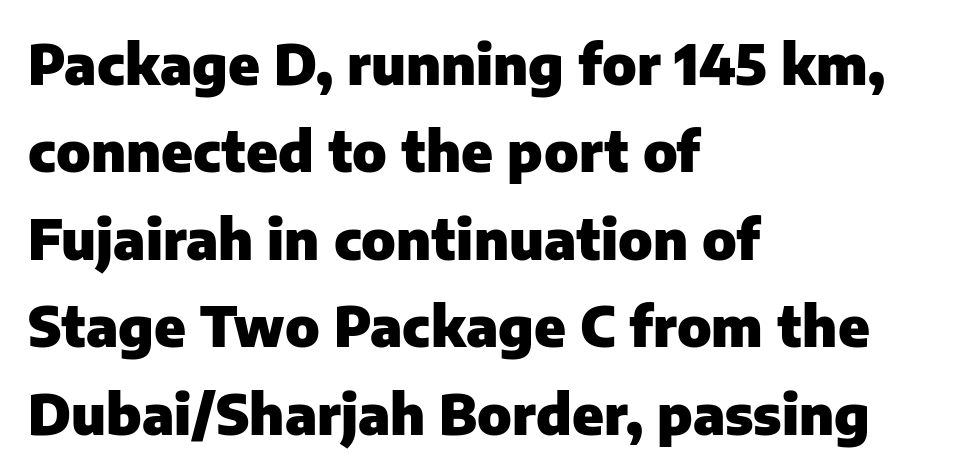
{"serif": "no", "italic": "no", "bold": "yes", "weight": "heavy", "width": "normal", "stroke_contrast": "low", "x_height": "medium", "monospaced": "no", "underline": "no", "align": "left", "line_spacing": "normal", "line_spacing_ratio": 1.59, "letter_spacing": "normal", "letter_spacing_em": 0.0, "glyph_px": 55}
